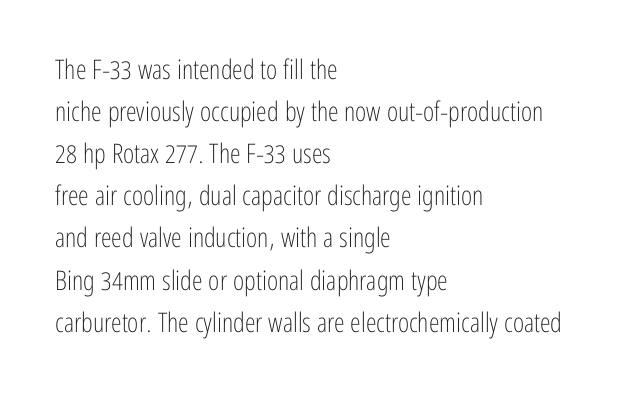
The image shows 27 px text type, upright; set left-aligned, normal line spacing (1.56x), normal letter spacing, not underlined.
